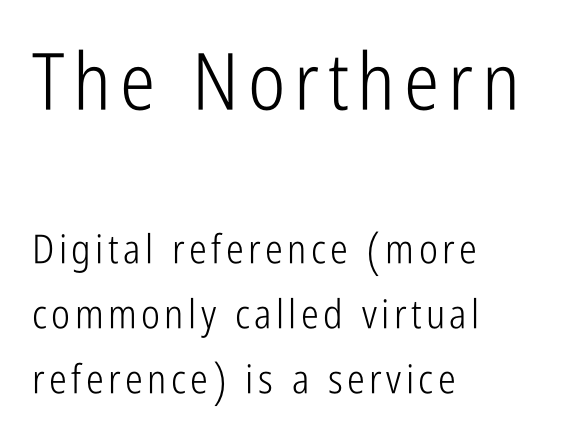
Beneath every word, the page is bare. Short and long lines alike share a common starting point at left. A typesetter would call this leading conventional body-copy spacing. Counters stay open thanks to moderate or lighter strokes. The axis of the letterforms is exactly vertical.
